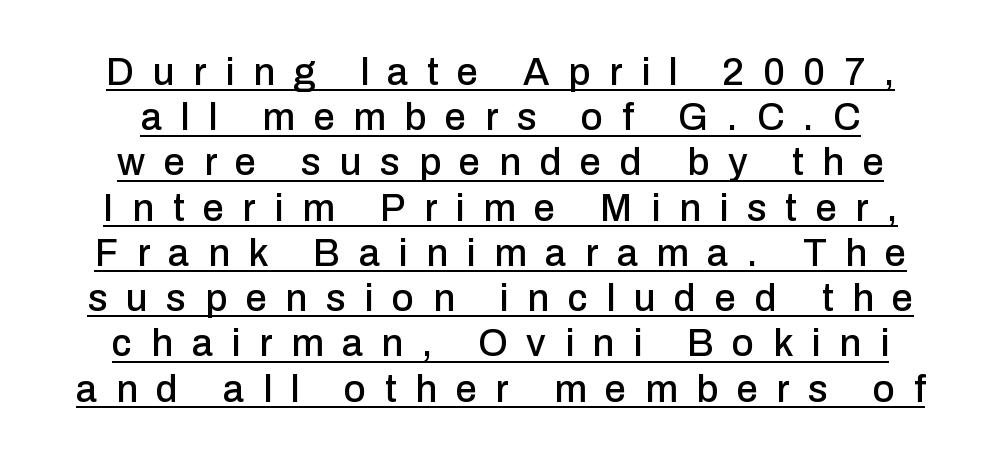
Q: Is the text italic (slanted)? A: No, it is upright.
Q: Is the typeface a serif or a sans-serif typeface? A: Sans-serif.
Q: Is the text underlined? A: Yes.
Q: Is the spacing between letters normal or unusually wide? A: Unusually wide.
Q: Width (condensed, normal, or wide)? A: Normal.
Q: Stroke contrast? A: Low.
Q: x-height? A: Medium.
Q: Monospaced? A: No.
